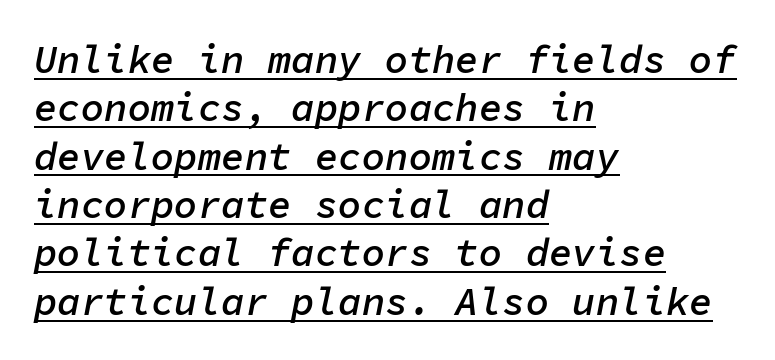
{"italic": "yes", "lean": "right", "slant_degrees": 11, "bold": "semi", "weight": "semibold", "width": "normal", "stroke_contrast": "low", "x_height": "medium", "monospaced": "yes", "underline": "yes", "align": "left", "line_spacing_ratio": 1.24, "letter_spacing": "normal", "letter_spacing_em": 0.0, "glyph_px": 39}
